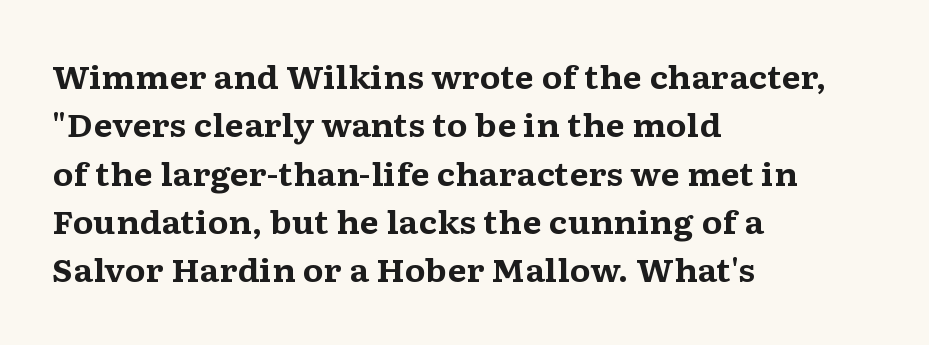
The image shows 31 px bold, wide serif type, upright; set left-aligned, normal line spacing (1.56x), normal letter spacing, not underlined; medium stroke contrast and a medium x-height.
